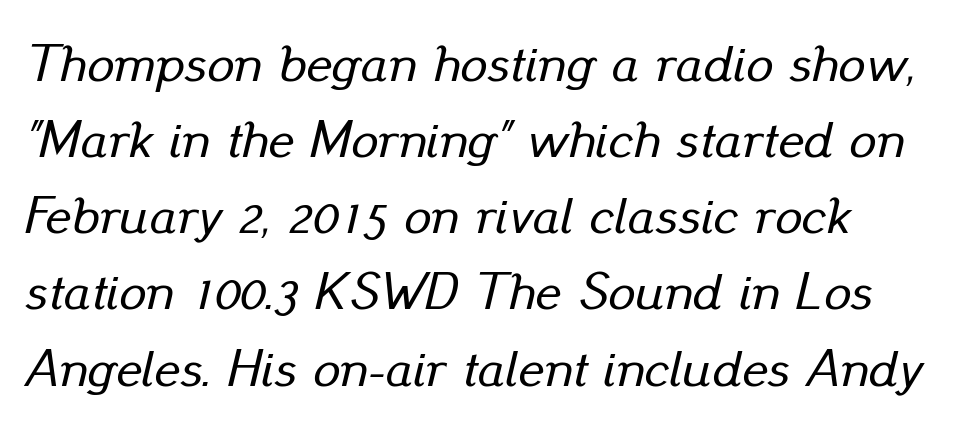
Think of a printed novel: that variable character pitch is what you see here. Posture: slanted. Honestly, there is no underline to notice here at all. This sample is left-justified, so line endings fall wherever the words run out. These lines sit exactly where default settings would place them.
